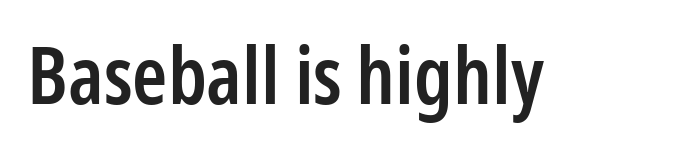
The image shows 80 px semibold, condensed sans-serif type, upright; set normal letter spacing, not underlined; low stroke contrast and a medium x-height.
